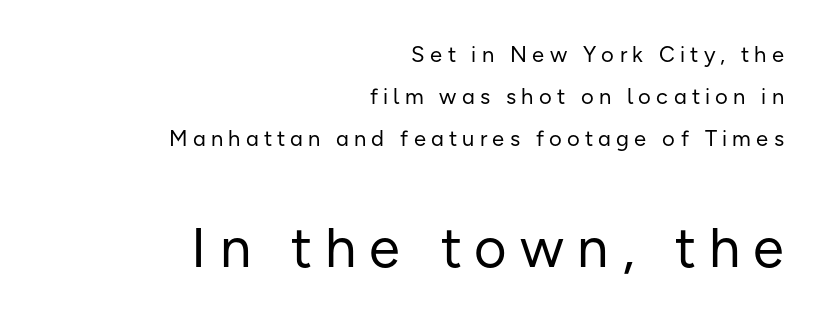
{"serif": "no", "italic": "no", "bold": "no", "weight": "regular", "width": "normal", "stroke_contrast": "low", "x_height": "medium", "monospaced": "no", "underline": "no", "align": "right", "line_spacing": "loose", "line_spacing_ratio": 1.92, "letter_spacing": "wide", "letter_spacing_em": 0.24, "larger_block": "second", "size_ratio": 2.55, "glyph_px": 56}
